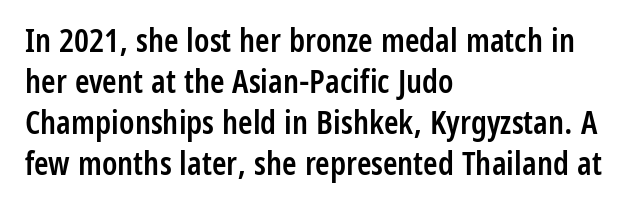
The area under the type is left untouched. Typeset ragged right — the left edge is the straight one. This is moderately heavy type, rendered in semibold. This is roman type, the default non-slanted kind. Caption: standard tracking, unaltered.
